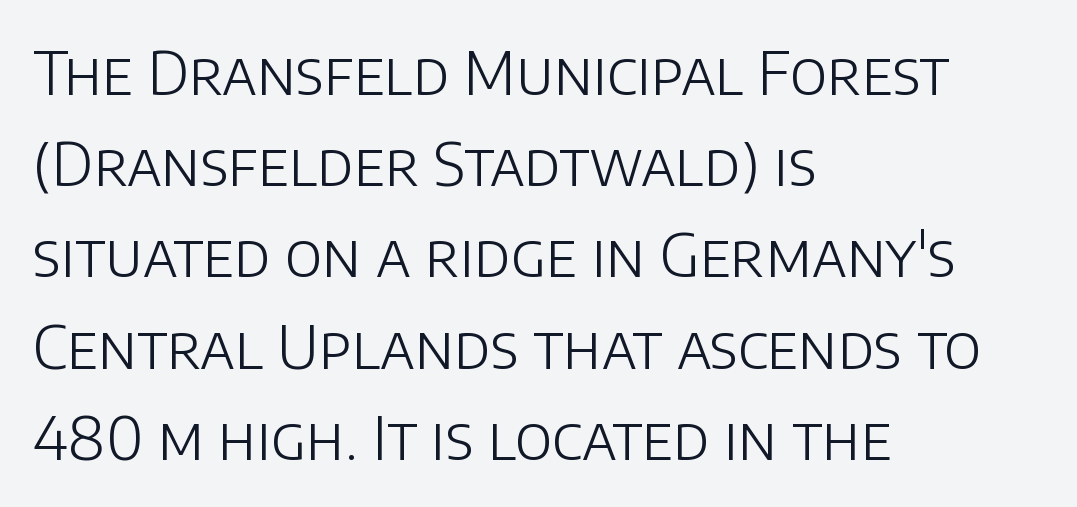
Are there feet on the stems? There aren't — it's a sans. In terms of letterspacing, this is plain default setting. Weight: regular or lighter. A typesetter would call this leading conventional body-copy spacing. Varying glyph widths throughout — classic text-font behaviour.
